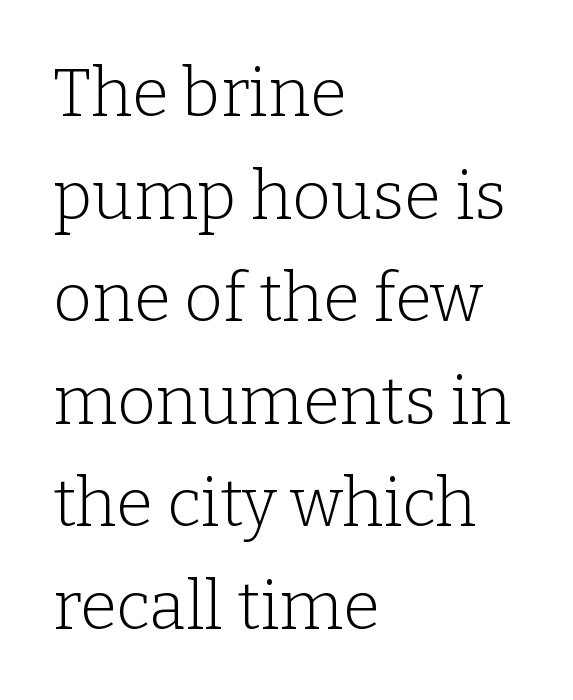
Q: Is the text bold? A: No.
Q: Is the text italic (slanted)? A: No, it is upright.
Q: Is the typeface a serif or a sans-serif typeface? A: Serif.
Q: Is the text underlined? A: No.
Q: How is the paragraph aligned? A: Left-aligned.
Q: Is the spacing between letters normal or unusually wide? A: Normal.
Q: Is the spacing between lines tight, normal or loose? A: Normal.
Q: Width (condensed, normal, or wide)? A: Normal.
Q: Stroke contrast? A: Low.
Q: x-height? A: Medium.
Q: Monospaced? A: No.
